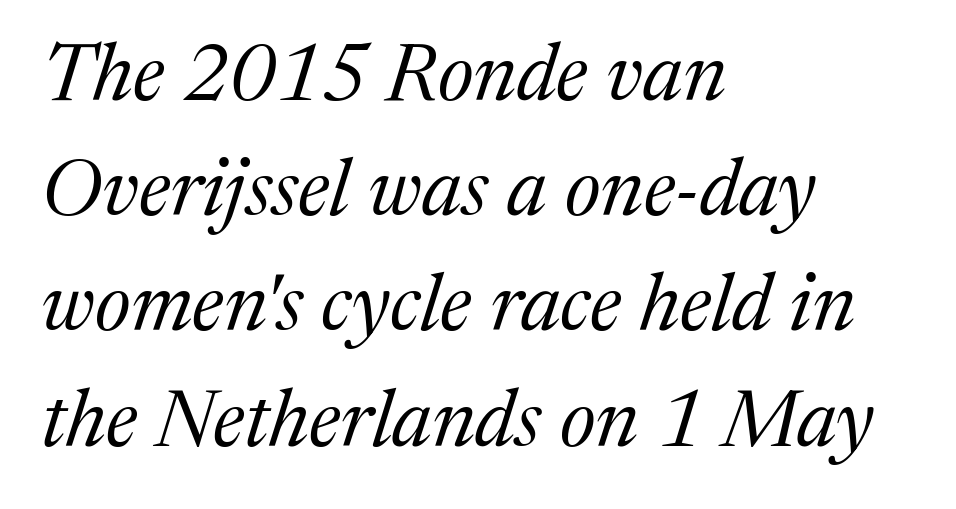
You could not count columns in this text — the font is proportionally spaced. Is the letter spacing exaggerated? No — it looks like the ordinary default. Weight: in the light-to-regular range. Does the type have serifs? Yes, each stem ends in a small foot.
